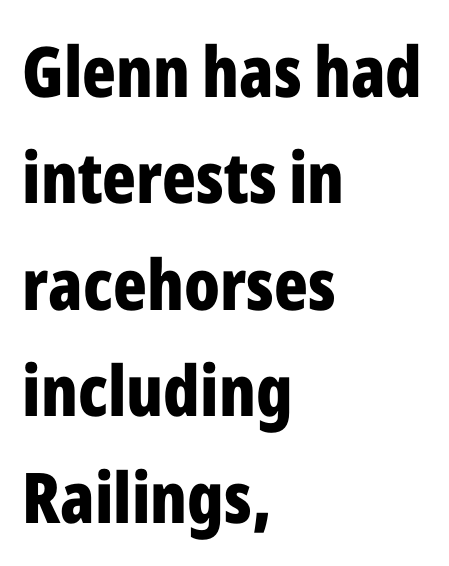
{"serif": "no", "italic": "no", "bold": "yes", "weight": "bold", "width": "condensed", "stroke_contrast": "low", "x_height": "medium", "monospaced": "no", "underline": "no", "align": "left", "line_spacing": "normal", "line_spacing_ratio": 1.52, "letter_spacing": "normal", "letter_spacing_em": 0.0, "glyph_px": 70}
